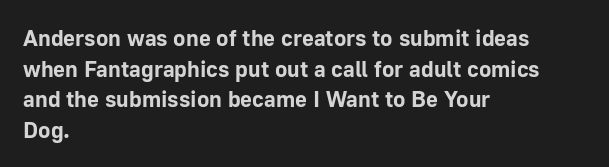
{"italic": "no", "bold": "yes", "underline": "no", "align": "left", "line_spacing": "normal", "line_spacing_ratio": 1.33, "letter_spacing": "normal", "letter_spacing_em": 0.0, "glyph_px": 23}
